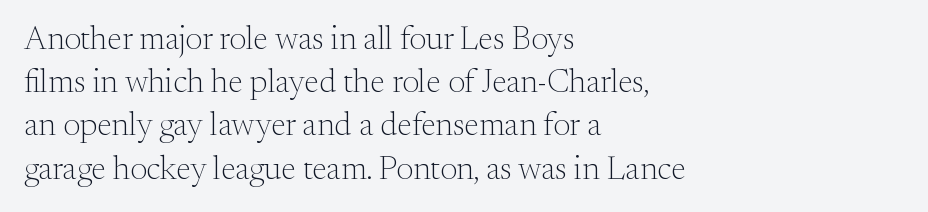
The font sits on the lighter half of the weight spectrum, regular included. The passage shown is typed in a proportional face where columns would drift. The horizontal fit of the characters is conventional and even. The passage shown is not underscored anywhere. The type family on display is of the serif kind. The axis of the letterforms is exactly vertical.
